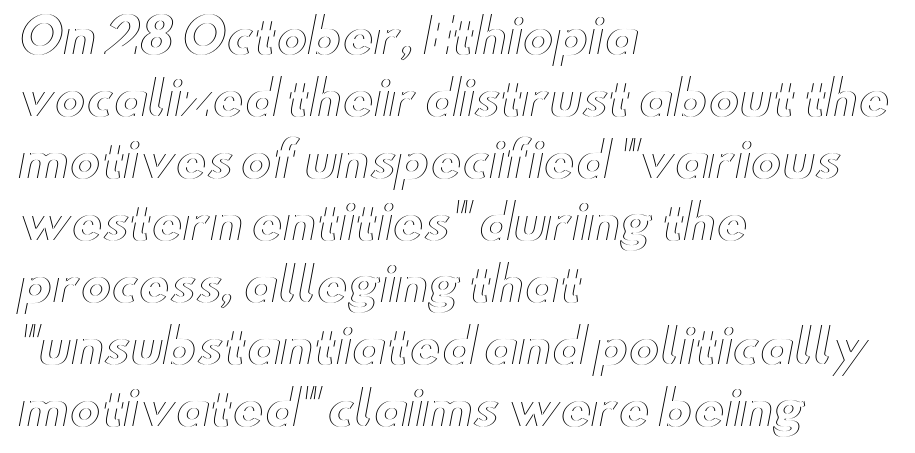
Q: Is the text italic (slanted)? A: Yes.
Q: Is the text underlined? A: No.
Q: How is the paragraph aligned? A: Left-aligned.
Q: Is the spacing between letters normal or unusually wide? A: Normal.
Q: Is the spacing between lines tight, normal or loose? A: Normal.
Q: Width (condensed, normal, or wide)? A: Wide.
Q: x-height? A: Small.
Q: Monospaced? A: No.
